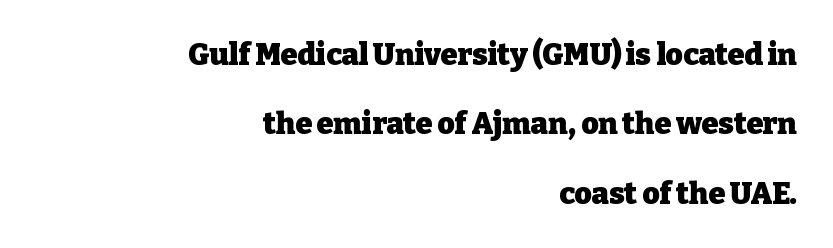
The image shows 30 px heavy serif type, upright; set right-aligned, loose line spacing (2.31x), normal letter spacing, not underlined; low stroke contrast and a medium x-height.
